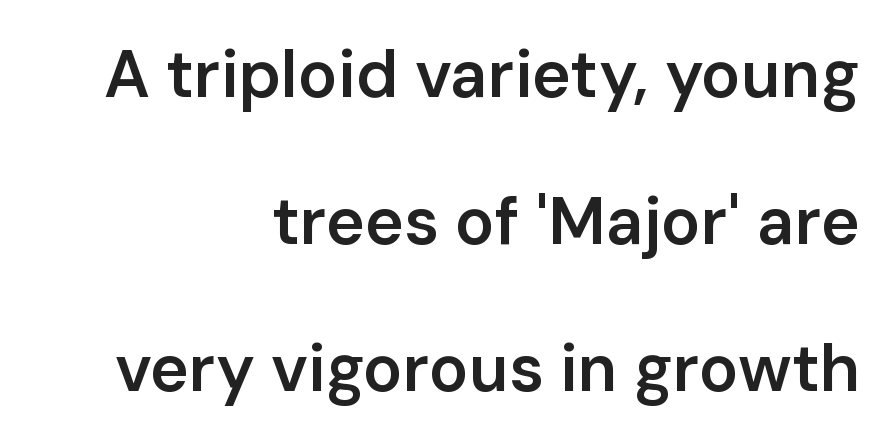
Q: Is the text bold? A: Semi-bold.
Q: Is the text italic (slanted)? A: No, it is upright.
Q: Is the typeface a serif or a sans-serif typeface? A: Sans-serif.
Q: Is the text underlined? A: No.
Q: How is the paragraph aligned? A: Right-aligned.
Q: Is the spacing between letters normal or unusually wide? A: Normal.
Q: Is the spacing between lines tight, normal or loose? A: Loose.
Q: Width (condensed, normal, or wide)? A: Normal.
Q: Stroke contrast? A: Low.
Q: x-height? A: Medium.
Q: Monospaced? A: No.
